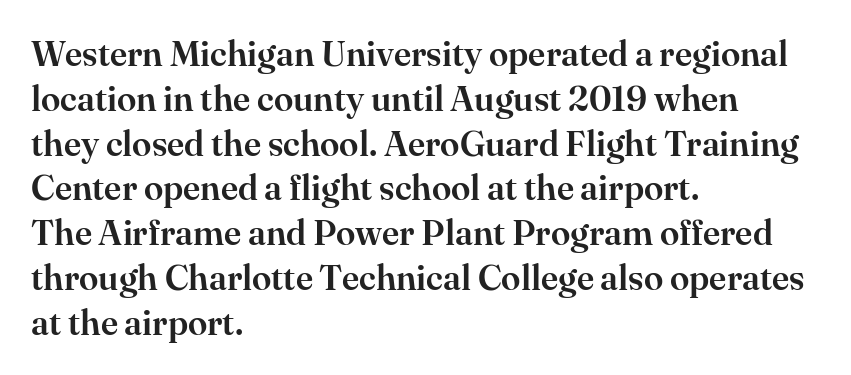
{"serif": "yes", "italic": "no", "width": "normal", "stroke_contrast": "high", "x_height": "small", "monospaced": "no", "underline": "no", "align": "left", "line_spacing": "normal", "line_spacing_ratio": 1.28, "letter_spacing": "normal", "letter_spacing_em": 0.0, "glyph_px": 35}
